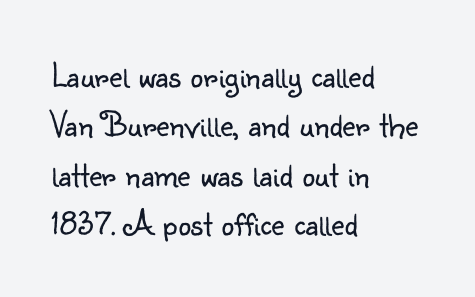
{"serif": "no", "italic": "no", "bold": "no", "weight": "light", "width": "normal", "stroke_contrast": "low", "x_height": "small", "monospaced": "no", "underline": "no", "align": "left", "line_spacing": "normal", "line_spacing_ratio": 1.37, "letter_spacing": "normal", "letter_spacing_em": 0.0, "glyph_px": 36}
